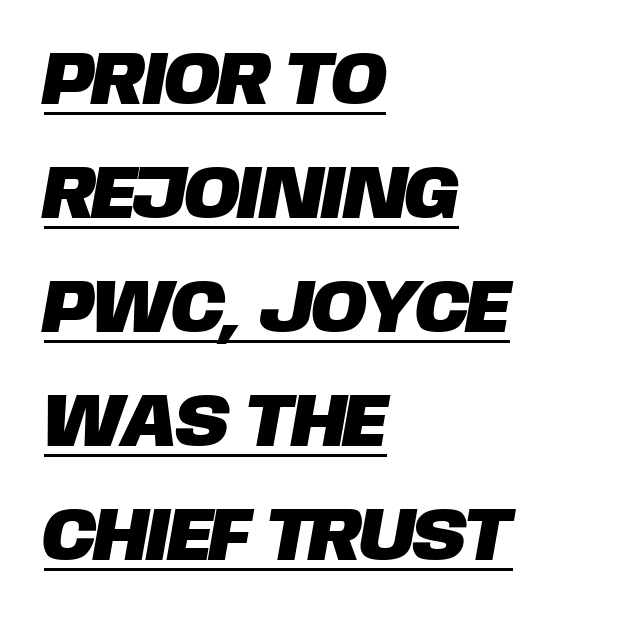
Q: Is the typeface a serif or a sans-serif typeface? A: Sans-serif.
Q: Is the text underlined? A: Yes.
Q: How is the paragraph aligned? A: Left-aligned.
Q: Is the spacing between letters normal or unusually wide? A: Normal.
Q: Is the spacing between lines tight, normal or loose? A: Normal.
Q: Width (condensed, normal, or wide)? A: Normal.
Q: Stroke contrast? A: Low.
Q: x-height? A: Large.
Q: Monospaced? A: No.
